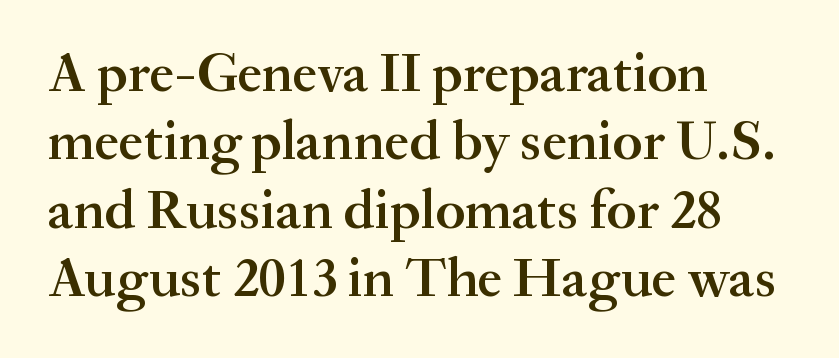
The image shows 56 px semibold serif type, upright; set left-aligned, line spacing 1.22x, normal letter spacing, not underlined; medium stroke contrast and a small x-height.
